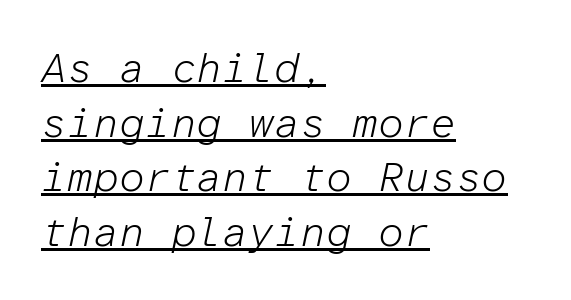
Q: Is the text bold? A: No.
Q: Is the text italic (slanted)? A: Yes, it leans right by about 12 degrees.
Q: Is the text underlined? A: Yes.
Q: How is the paragraph aligned? A: Left-aligned.
Q: Is the spacing between letters normal or unusually wide? A: Normal.
Q: Is the spacing between lines tight, normal or loose? A: Normal.
Q: Width (condensed, normal, or wide)? A: Normal.
Q: Stroke contrast? A: Low.
Q: x-height? A: Medium.
Q: Monospaced? A: Yes.
